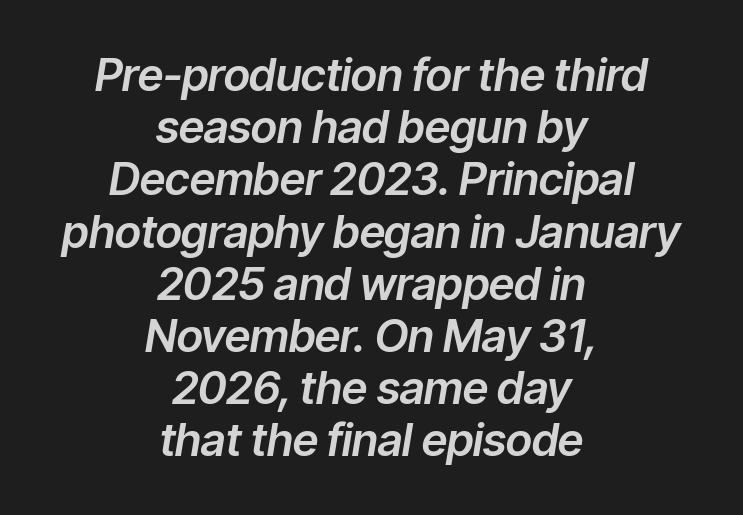
What stands out about the letter spacing? Nothing — it is the standard amount. Nobody drew a line under any word here. Is this a fixed-width face? No — the glyphs have proportional, varying widths. Teacher's note: observe the equal gaps on both sides — that is centered alignment.
